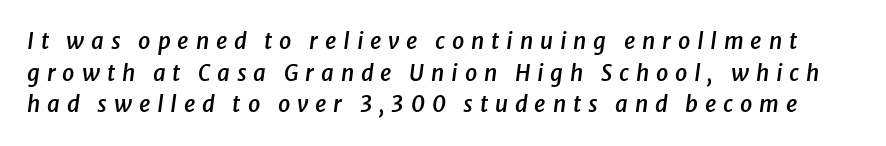
{"italic": "yes", "lean": "right", "slant_degrees": 8, "bold": "semi", "underline": "no", "line_spacing": "normal", "line_spacing_ratio": 1.44, "letter_spacing": "wide", "letter_spacing_em": 0.31, "glyph_px": 22}
